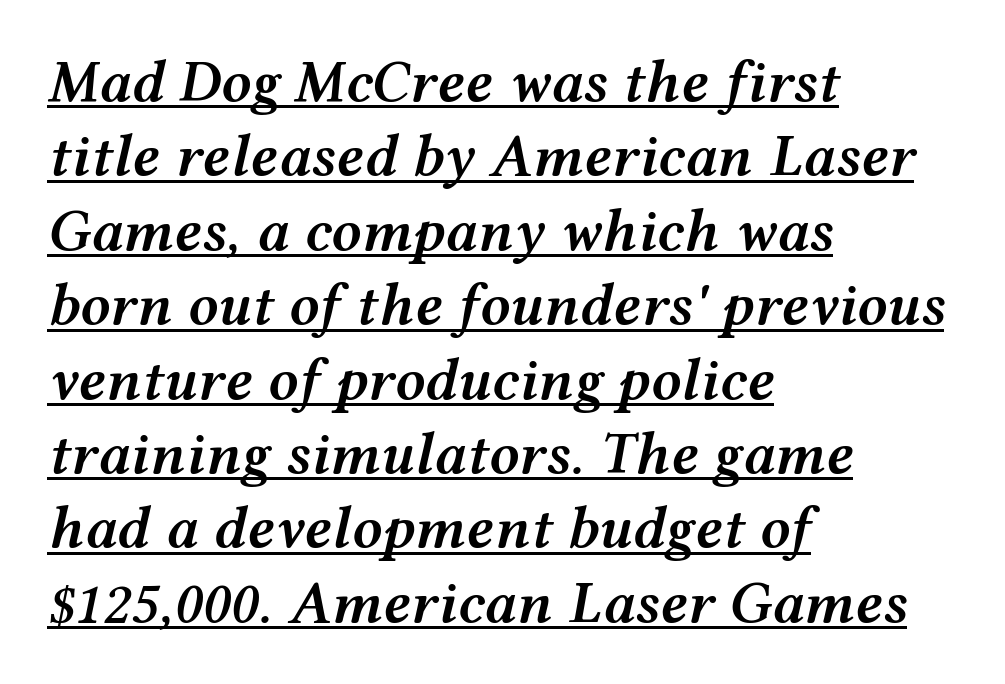
Q: Is the text bold? A: Semi-bold.
Q: Is the text italic (slanted)? A: Yes, it leans right by about 12 degrees.
Q: Is the text underlined? A: Yes.
Q: How is the paragraph aligned? A: Left-aligned.
Q: Is the spacing between letters normal or unusually wide? A: Normal.
Q: Width (condensed, normal, or wide)? A: Wide.
Q: Stroke contrast? A: Medium.
Q: x-height? A: Medium.
Q: Monospaced? A: No.
